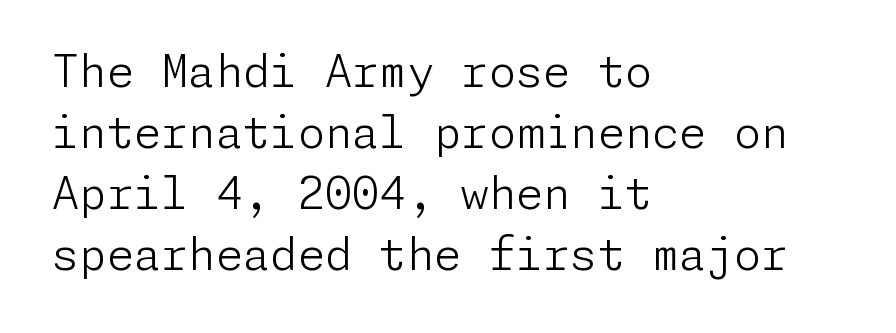
The image shows 44 px light sans-serif type, upright; set left-aligned, normal line spacing (1.39x), normal letter spacing, not underlined; low stroke contrast and a medium x-height.
